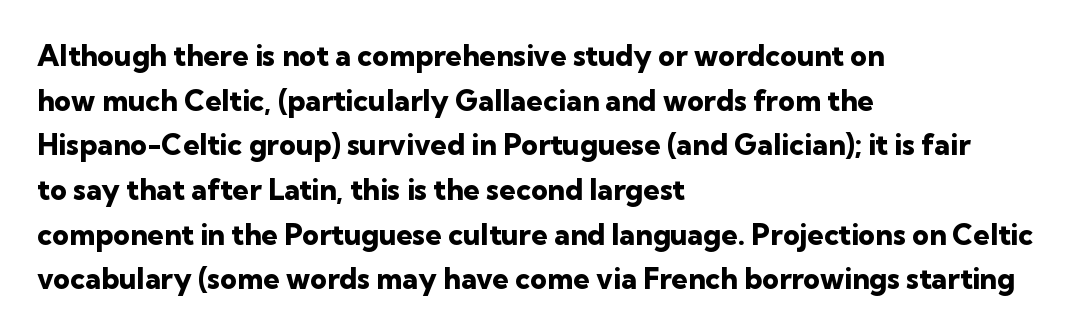
Compared with an ordinary text face, these strokes are far heavier — a full bold. One-word summary of the alignment: left. Looks like regular typesetting: each glyph gets only the width it needs. The passage shown is typeset with a sans-serif family. This is the regular roman posture of the typeface. Observe the ordinary spacing: letters are neighbours, not strangers.
